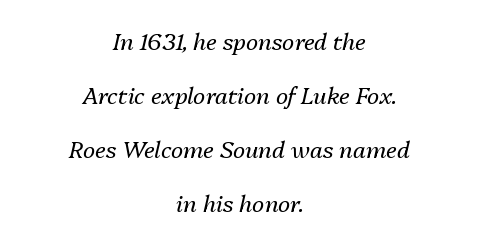
Q: Is the text bold? A: No.
Q: Is the text italic (slanted)? A: Yes, it leans right by about 13 degrees.
Q: Is the text underlined? A: No.
Q: How is the paragraph aligned? A: Centered.
Q: Is the spacing between letters normal or unusually wide? A: Normal.
Q: Is the spacing between lines tight, normal or loose? A: Loose.
